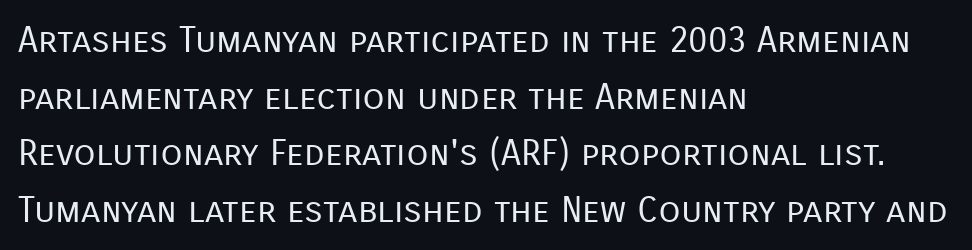
The image shows 36 px regular-weight sans-serif type, upright; set left-aligned, normal line spacing (1.57x), normal letter spacing, not underlined; low stroke contrast and a medium x-height.
